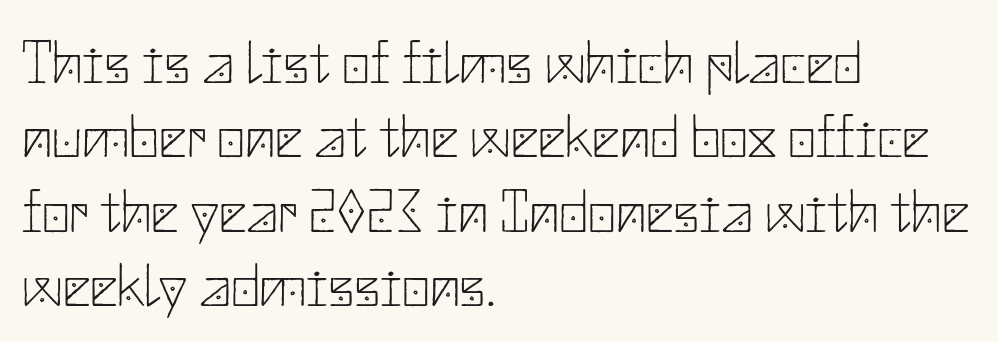
{"serif": "no", "italic": "no", "bold": "no", "weight": "thin", "width": "normal", "stroke_contrast": "low", "x_height": "small", "underline": "no", "align": "left", "line_spacing_ratio": 1.22, "letter_spacing": "normal", "letter_spacing_em": 0.0, "glyph_px": 61}
